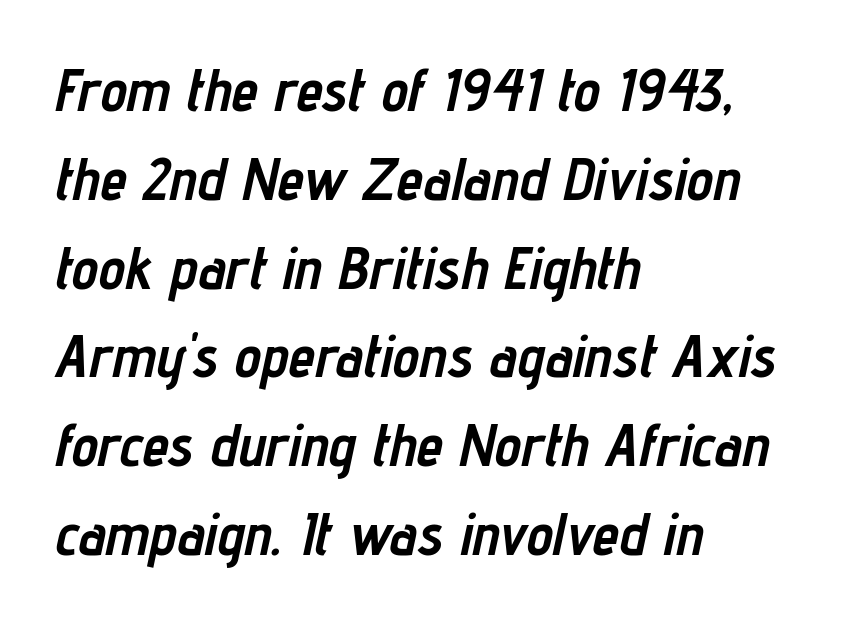
{"italic": "yes", "lean": "right", "slant_degrees": 12, "bold": "yes", "weight": "semibold", "width": "condensed", "stroke_contrast": "low", "x_height": "medium", "monospaced": "no", "underline": "no", "align": "left", "line_spacing": "normal", "line_spacing_ratio": 1.48, "letter_spacing": "normal", "letter_spacing_em": 0.0, "glyph_px": 60}
